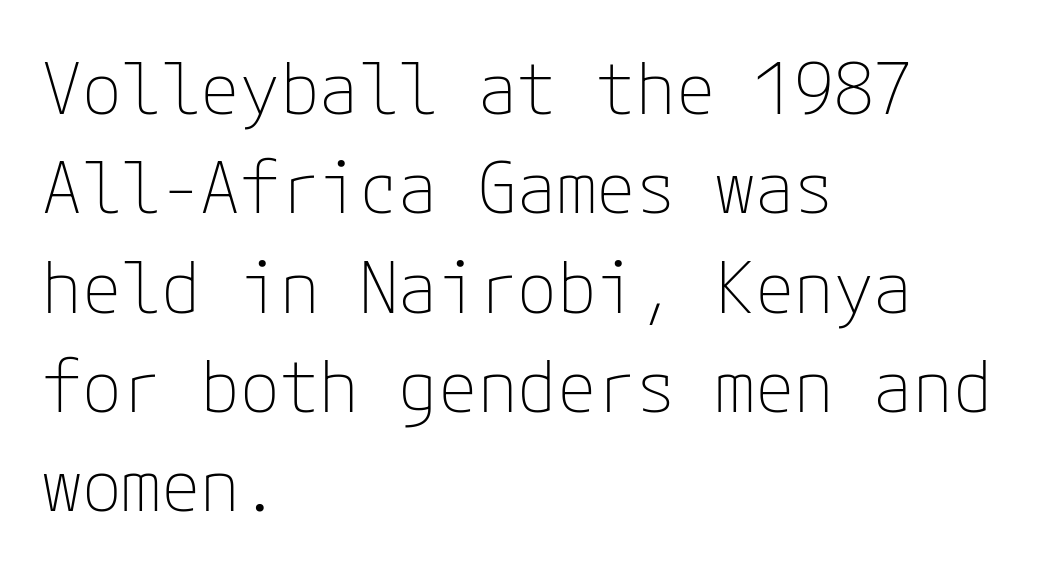
{"serif": "no", "italic": "no", "bold": "no", "weight": "thin", "width": "normal", "stroke_contrast": "low", "x_height": "medium", "underline": "no", "align": "left", "line_spacing": "normal", "line_spacing_ratio": 1.38, "letter_spacing": "normal", "letter_spacing_em": 0.0, "glyph_px": 72}
